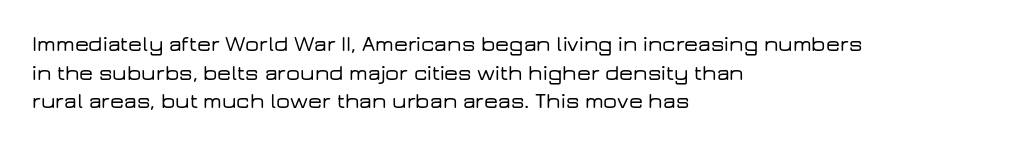
Q: Is the text italic (slanted)? A: No, it is upright.
Q: Is the text underlined? A: No.
Q: How is the paragraph aligned? A: Left-aligned.
Q: Is the spacing between letters normal or unusually wide? A: Normal.
Q: Is the spacing between lines tight, normal or loose? A: Normal.
